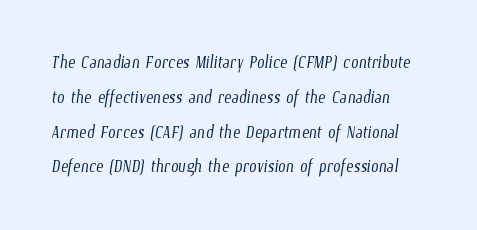
{"bold": "no", "underline": "no", "line_spacing": "normal", "line_spacing_ratio": 1.58, "letter_spacing": "normal", "letter_spacing_em": 0.0, "glyph_px": 22}
